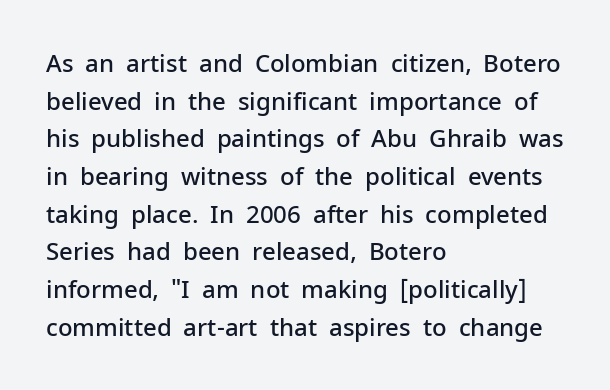
The image shows 24 px text type, upright; set left-aligned, normal line spacing (1.57x), normal letter spacing, not underlined.
